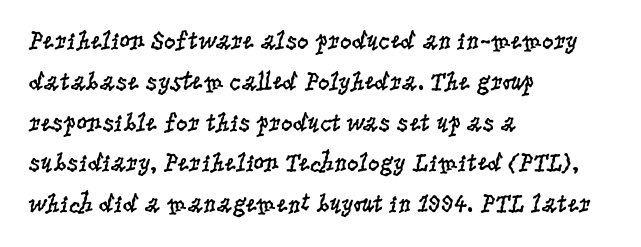
{"bold": "no", "underline": "no", "align": "left", "line_spacing": "normal", "line_spacing_ratio": 1.57, "letter_spacing": "normal", "letter_spacing_em": 0.0, "glyph_px": 26}
